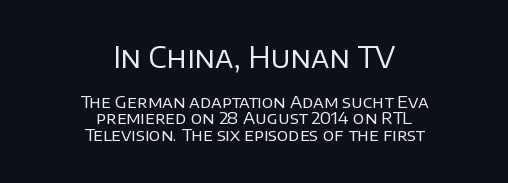
Q: Is the text bold? A: No.
Q: Is the text italic (slanted)? A: No, it is upright.
Q: Is the typeface a serif or a sans-serif typeface? A: Sans-serif.
Q: Is the text underlined? A: No.
Q: How is the paragraph aligned? A: Centered.
Q: Is the spacing between letters normal or unusually wide? A: Normal.
Q: Is the spacing between lines tight, normal or loose? A: Tight.
Q: Which block of text is set in a larger size, the first (top) or the second (bottom)? A: The first (top) one.
Q: Width (condensed, normal, or wide)? A: Normal.
Q: Stroke contrast? A: Low.
Q: x-height? A: Large.
Q: Monospaced? A: No.
